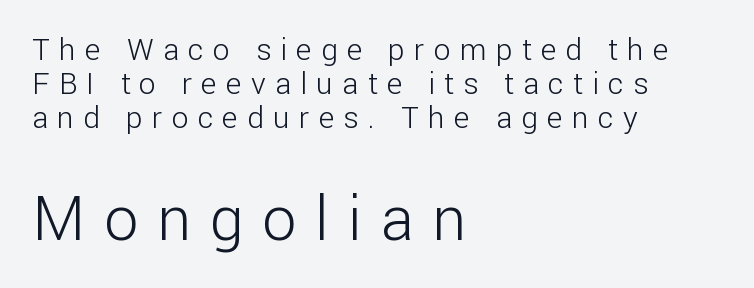
Leftover space on each line is placed entirely after the last word. Here the glyphs are tracked loosely, breaking word shapes into spaced letters. Looks like regular typesetting: each glyph gets only the width it needs. Scale increases going downward across the two blocks. Leading: reduced.
